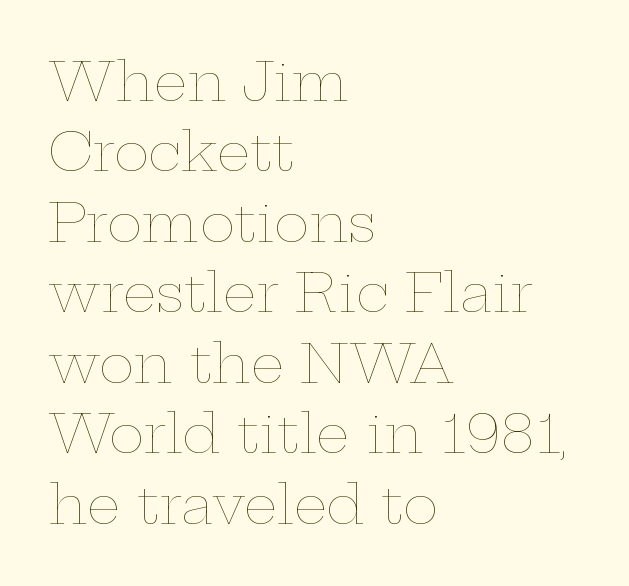
Q: Is the text bold? A: No.
Q: Is the text italic (slanted)? A: No, it is upright.
Q: Is the text underlined? A: No.
Q: How is the paragraph aligned? A: Left-aligned.
Q: Is the spacing between letters normal or unusually wide? A: Normal.
Q: Is the spacing between lines tight, normal or loose? A: Normal.
Q: Width (condensed, normal, or wide)? A: Wide.
Q: Stroke contrast? A: Low.
Q: x-height? A: Medium.
Q: Monospaced? A: No.
